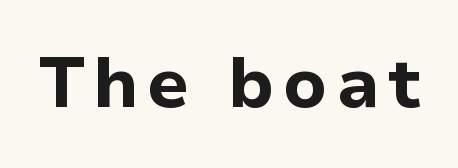
Q: Is the text bold? A: Yes.
Q: Is the text italic (slanted)? A: No, it is upright.
Q: Is the typeface a serif or a sans-serif typeface? A: Sans-serif.
Q: Is the text underlined? A: No.
Q: Width (condensed, normal, or wide)? A: Normal.
Q: Stroke contrast? A: Low.
Q: x-height? A: Medium.
Q: Monospaced? A: No.
